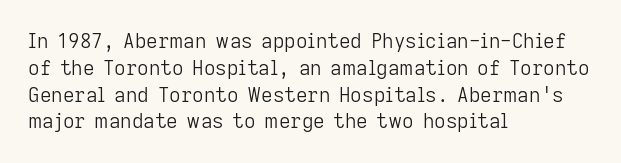
The image shows 20 px text type, upright; set left-aligned, normal line spacing (1.34x), normal letter spacing, not underlined.
